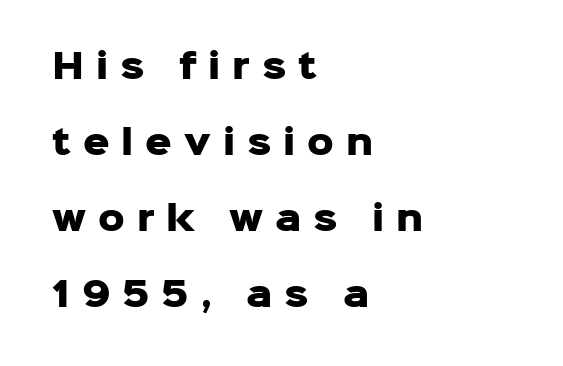
The designer dialed line spacing up above the default. The passage shown is typeset with a sans-serif family. Check the space under the baseline: it is left empty. Glyph-to-glyph distance is far greater than everyday printed text. Each letter keeps its own natural width here, so spacing adapts to shape. The type sits square on the baseline with zero lean.
